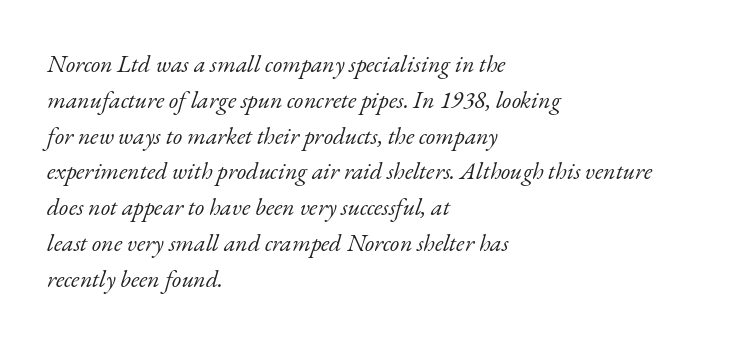
Nothing unusual about the tracking: characters are spaced as the font intends. The space beneath each line is pristine and unruled. All the whitespace from short lines collects on the right. Regular leading. These glyphs show unthickened strokes, regular width or finer.
